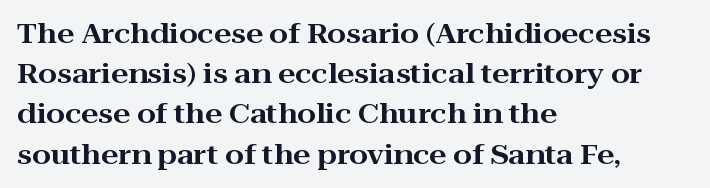
Summary of vertical rhythm: regular, with standard interline spacing. No italicization has been applied; the sample stays upright. One-word summary of the alignment: left. The line texture is even and compact thanks to regular tracking. The space directly below the letters is spotless.
